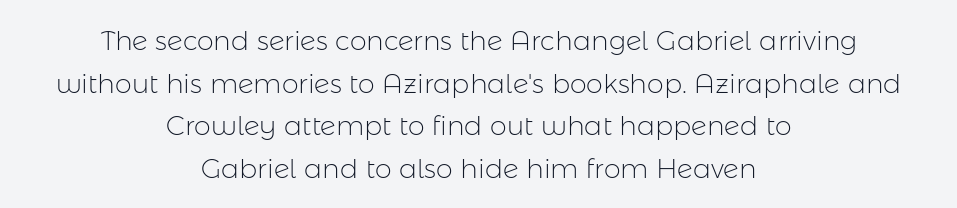
{"italic": "no", "bold": "no", "underline": "no", "align": "center", "line_spacing": "normal", "line_spacing_ratio": 1.58, "letter_spacing": "normal", "letter_spacing_em": 0.0, "glyph_px": 27}
